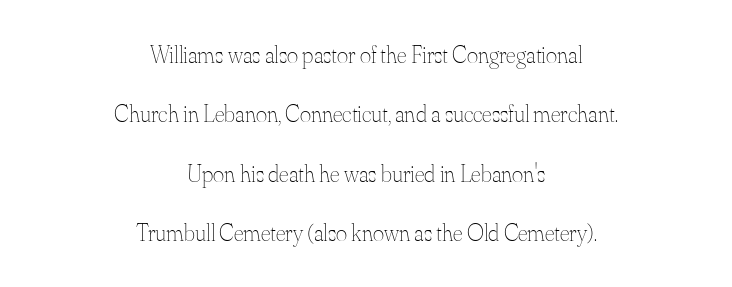
The image shows 24 px text type, upright; set centered, loose line spacing (2.47x), normal letter spacing, not underlined.
